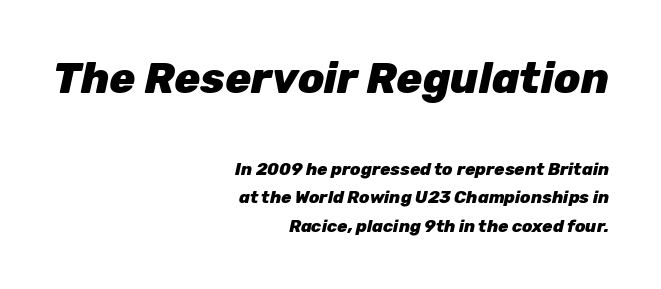
{"italic": "yes", "lean": "right", "slant_degrees": 12, "bold": "yes", "weight": "heavy", "width": "normal", "stroke_contrast": "low", "x_height": "medium", "monospaced": "no", "underline": "no", "align": "right", "line_spacing": "normal", "line_spacing_ratio": 1.68, "letter_spacing": "normal", "letter_spacing_em": 0.0, "larger_block": "first", "size_ratio": 2.53, "glyph_px": 43}
